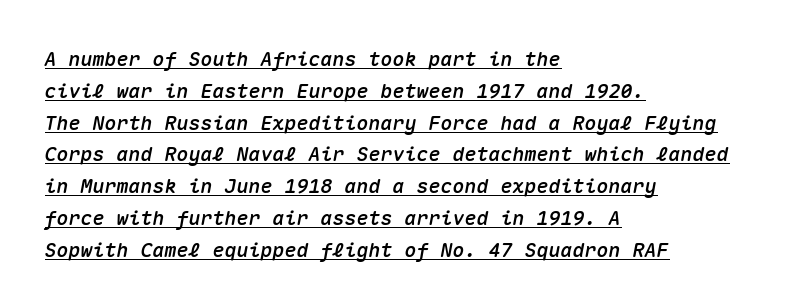
A classic flush-left, rag-right setting is used for this passage. The rendering applies a slant to the glyphs. The rows are spaced the way most documents space them. Tracking here is standard; glyphs follow each other at the usual distance. This rendering features underlined lettering.
